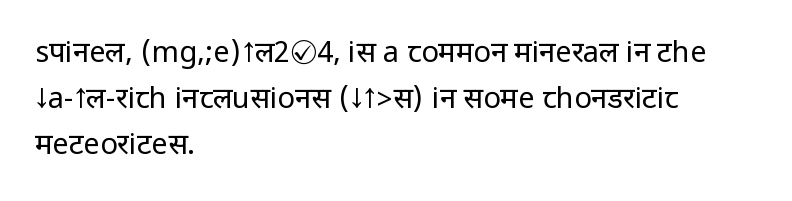
The image shows 29 px regular-weight, condensed sans-serif type, upright; set left-aligned, normal line spacing (1.58x), normal letter spacing, not underlined; low stroke contrast.
